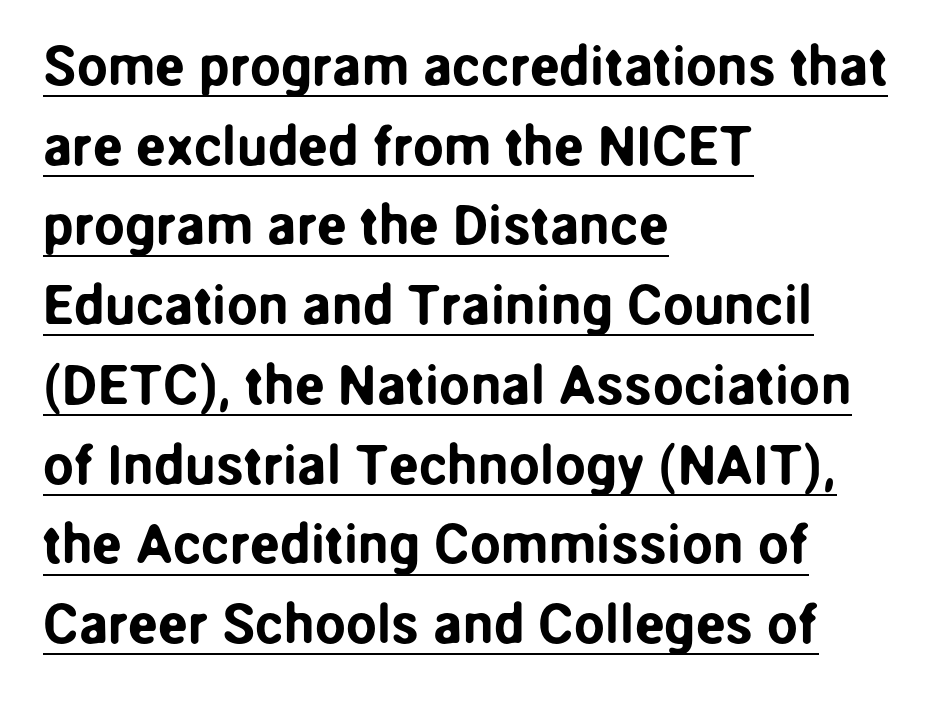
In terms of posture, this sample is upright. Character widths vary here, with narrow letters taking less room than wide ones. Font category for this specimen: sans-serif. The rendering keeps characters at their native spacing. Compared with undecorated copy, this sample adds a rule below the words. The leading is moderate, giving the passage an even texture.
